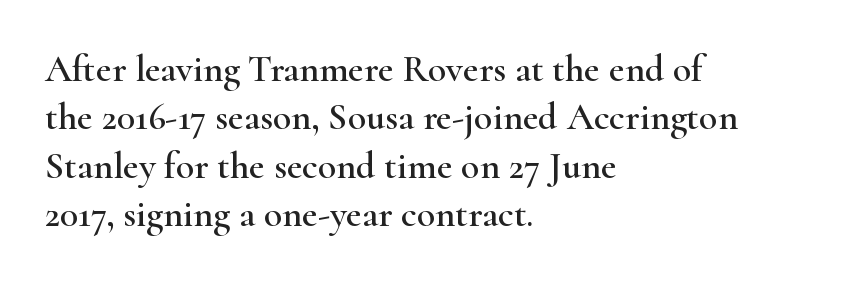
Q: Is the text italic (slanted)? A: No, it is upright.
Q: Is the typeface a serif or a sans-serif typeface? A: Serif.
Q: Is the text underlined? A: No.
Q: How is the paragraph aligned? A: Left-aligned.
Q: Is the spacing between letters normal or unusually wide? A: Normal.
Q: Is the spacing between lines tight, normal or loose? A: Normal.
Q: Width (condensed, normal, or wide)? A: Wide.
Q: Stroke contrast? A: High.
Q: x-height? A: Small.
Q: Monospaced? A: No.
